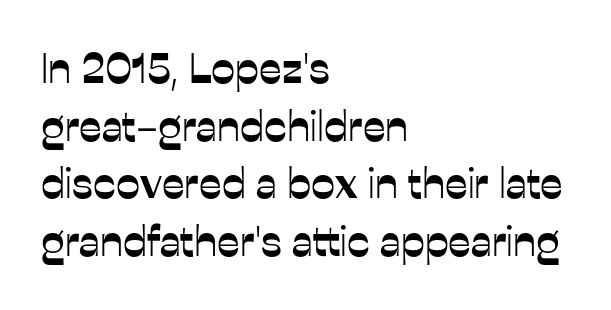
The image shows 43 px sans-serif type, upright; set left-aligned, normal line spacing (1.34x), normal letter spacing, not underlined; low stroke contrast and a medium x-height.
